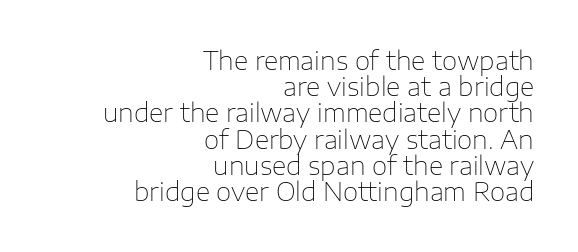
{"italic": "no", "bold": "no", "underline": "no", "align": "right", "line_spacing": "tight", "line_spacing_ratio": 1.05, "letter_spacing": "normal", "letter_spacing_em": 0.0, "glyph_px": 25}
